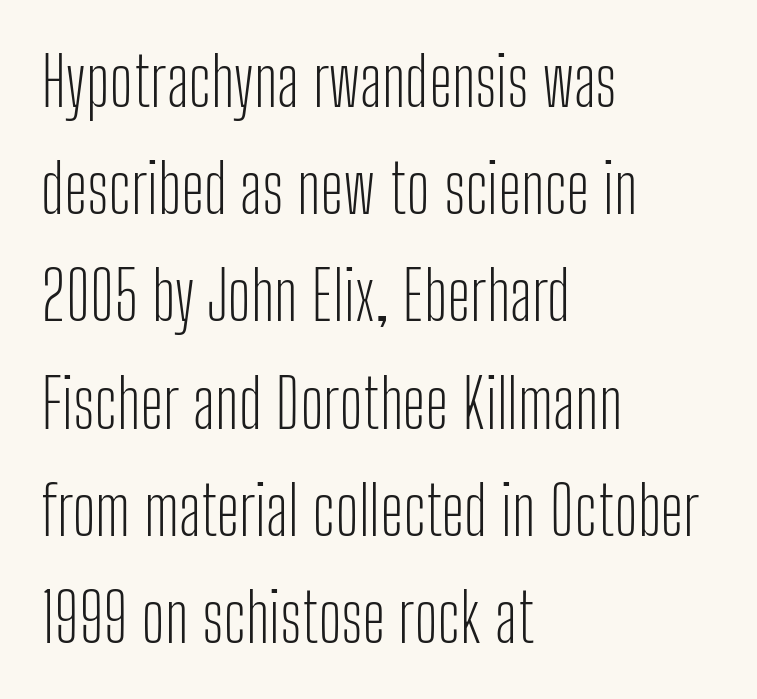
Q: Is the text bold? A: No.
Q: Is the text italic (slanted)? A: No, it is upright.
Q: Is the typeface a serif or a sans-serif typeface? A: Sans-serif.
Q: Is the text underlined? A: No.
Q: How is the paragraph aligned? A: Left-aligned.
Q: Is the spacing between letters normal or unusually wide? A: Normal.
Q: Is the spacing between lines tight, normal or loose? A: Normal.
Q: Width (condensed, normal, or wide)? A: Condensed.
Q: Stroke contrast? A: Low.
Q: x-height? A: Medium.
Q: Monospaced? A: No.
